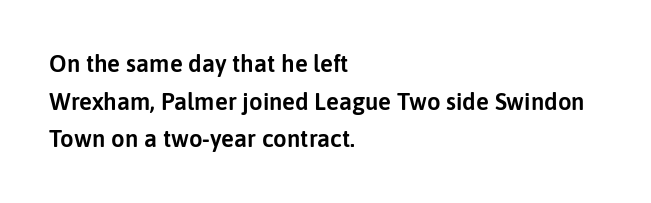
Students, observe: this is what conventionally led text looks like. When letters stand straight like this, we call the style roman or upright. Horizontally, the lines are justified to the leading edge only. The type is set solid horizontally, with unmodified tracking. The baseline area is clear.
